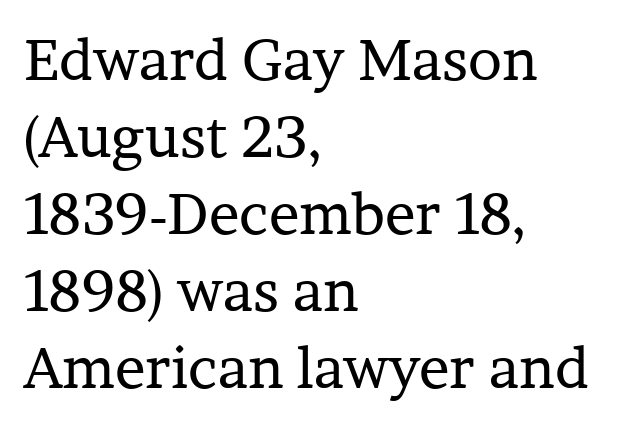
Just letters on the line, the space beneath them empty. The strokes carry an ordinary text weight at most. These lines are set flush left with a ragged right edge. Spacing between characters is what you'd get straight out of the box. Serif or sans? Serif — the stroke terminals have little feet.
